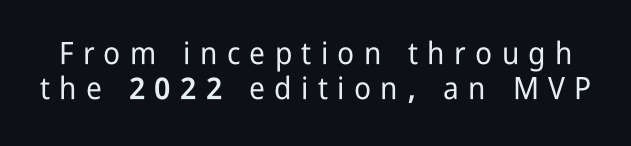
The passage shown is not underscored anywhere. Think of a printed novel: that variable character pitch is what you see here. You could barely slide anything between these rows. This is the regular roman posture of the typeface. Note: no serifs on the glyphs. What stands out about the letter spacing? Its width — letters are far apart.
